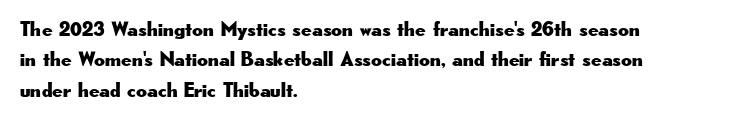
The image shows 21 px text type, upright; set left-aligned, normal line spacing (1.45x), normal letter spacing, not underlined.
